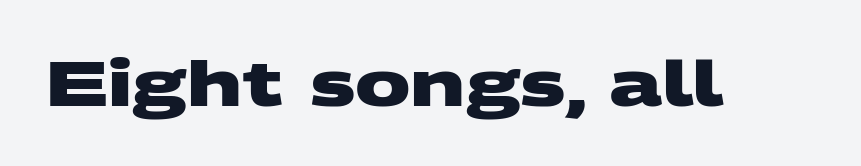
{"serif": "no", "bold": "yes", "weight": "heavy", "width": "wide", "stroke_contrast": "medium", "x_height": "large", "monospaced": "no", "underline": "no", "letter_spacing": "normal", "letter_spacing_em": 0.0, "glyph_px": 62}
